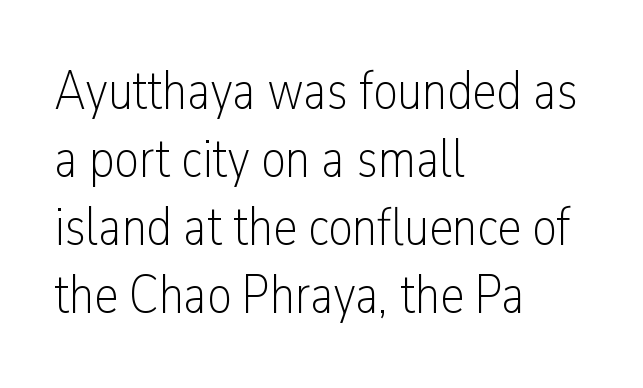
Q: Is the text bold? A: No.
Q: Is the text italic (slanted)? A: No, it is upright.
Q: Is the typeface a serif or a sans-serif typeface? A: Sans-serif.
Q: Is the text underlined? A: No.
Q: How is the paragraph aligned? A: Left-aligned.
Q: Is the spacing between letters normal or unusually wide? A: Normal.
Q: Is the spacing between lines tight, normal or loose? A: Normal.
Q: Width (condensed, normal, or wide)? A: Condensed.
Q: Stroke contrast? A: Low.
Q: x-height? A: Medium.
Q: Monospaced? A: No.
